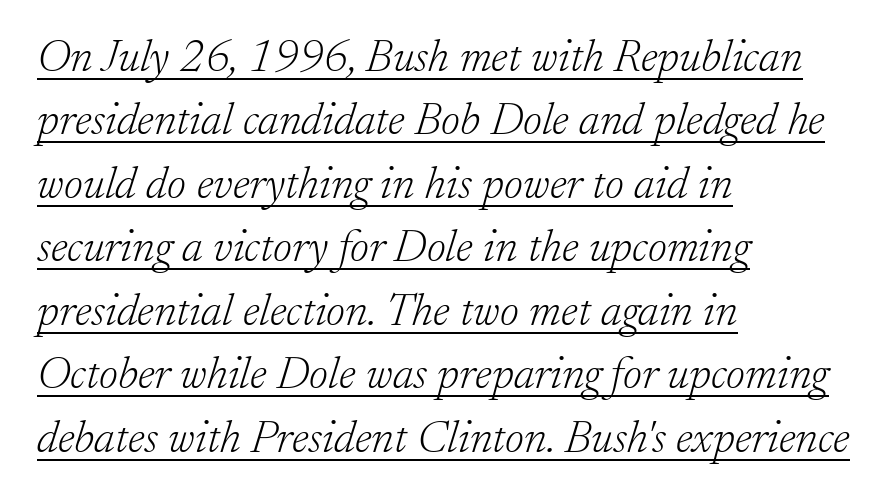
{"serif": "yes", "italic": "yes", "lean": "right", "slant_degrees": 17, "bold": "no", "weight": "light", "width": "normal", "stroke_contrast": "low", "x_height": "small", "monospaced": "no", "underline": "yes", "align": "left", "line_spacing": "normal", "line_spacing_ratio": 1.38, "letter_spacing": "normal", "letter_spacing_em": 0.0, "glyph_px": 46}
